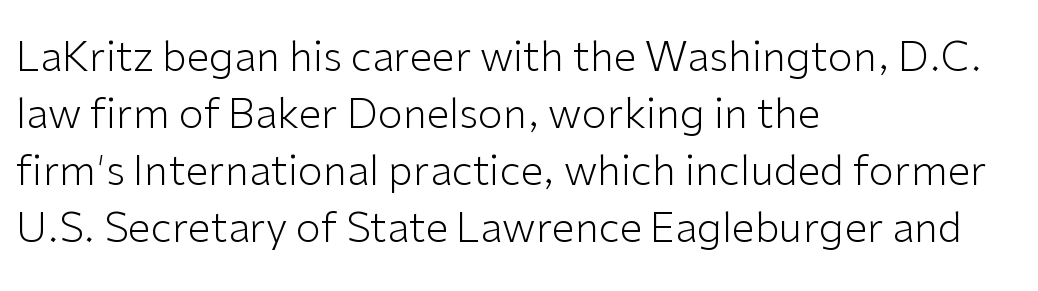
The image shows 41 px light sans-serif type, upright; set left-aligned, normal line spacing (1.39x), normal letter spacing, not underlined; low stroke contrast and a medium x-height.
